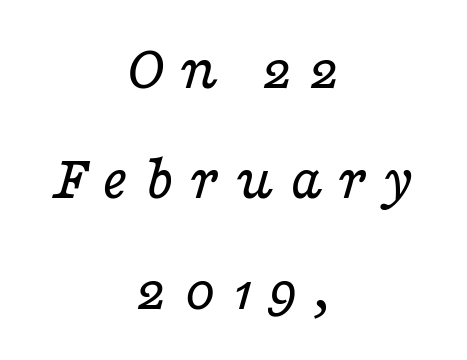
{"serif": "yes", "italic": "yes", "lean": "right", "slant_degrees": 16, "bold": "no", "weight": "regular", "width": "wide", "stroke_contrast": "low", "x_height": "medium", "monospaced": "no", "underline": "no", "align": "center", "line_spacing": "normal", "line_spacing_ratio": 1.7, "letter_spacing": "wide", "letter_spacing_em": 0.23, "glyph_px": 65}
